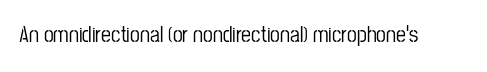
Tall strokes in this sample are plumb rather than angled. Short note: letters normally spaced. Lines of text with bare space underneath.
